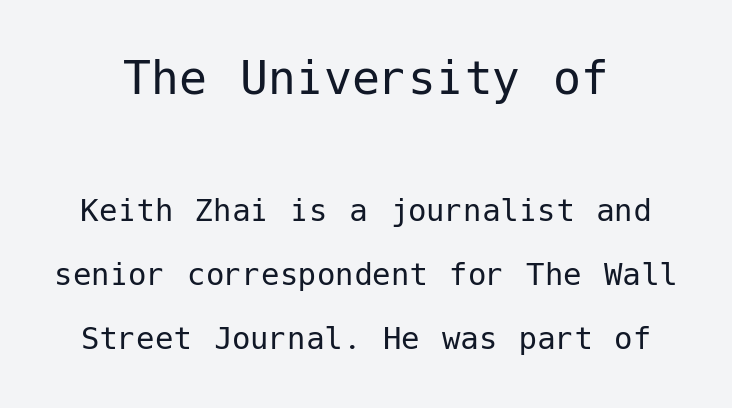
The typeface chosen for these lines omits serifs. This is not heavy type; no bold has been used. Rendered with straight, roman letterforms. Typesetter's note — upper block bumped up in size, lower block left smaller. Honestly, the letter spacing is just normal — you wouldn't notice it.
